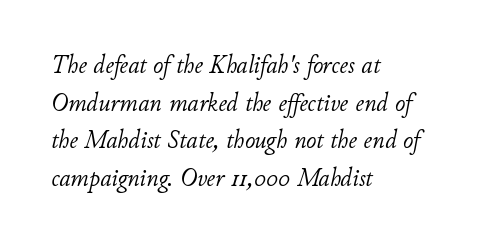
The image shows 25 px text type, italic (leaning right); set left-aligned, normal line spacing (1.51x), normal letter spacing, not underlined.
